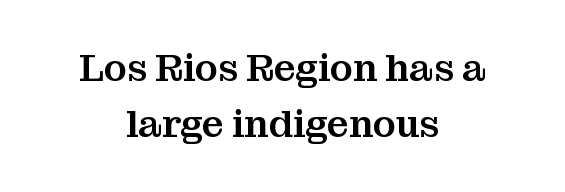
{"serif": "yes", "italic": "no", "width": "normal", "stroke_contrast": "medium", "x_height": "medium", "monospaced": "no", "underline": "no", "align": "center", "line_spacing": "normal", "line_spacing_ratio": 1.47, "letter_spacing": "normal", "letter_spacing_em": 0.0, "glyph_px": 38}
